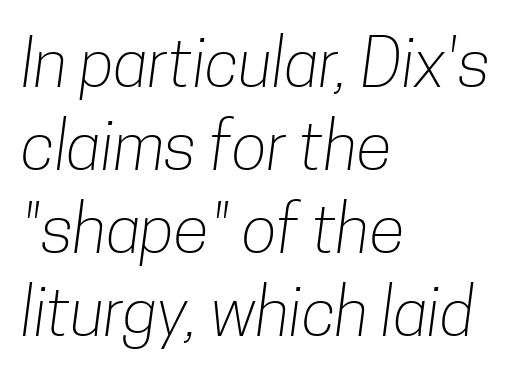
Q: Is the text bold? A: No.
Q: Is the typeface a serif or a sans-serif typeface? A: Sans-serif.
Q: Is the text underlined? A: No.
Q: How is the paragraph aligned? A: Left-aligned.
Q: Is the spacing between letters normal or unusually wide? A: Normal.
Q: Is the spacing between lines tight, normal or loose? A: Normal.
Q: Width (condensed, normal, or wide)? A: Condensed.
Q: Stroke contrast? A: Low.
Q: x-height? A: Medium.
Q: Monospaced? A: No.
